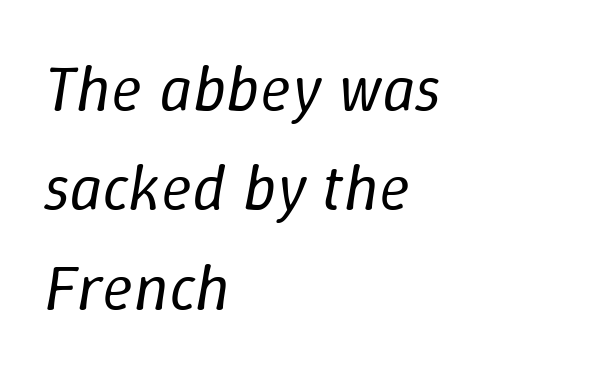
The image shows 65 px regular-weight type, italic (leaning right); set left-aligned, normal line spacing (1.53x), normal letter spacing, not underlined; low stroke contrast and a medium x-height.
